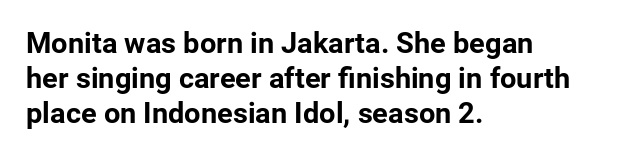
Q: Is the text bold? A: Yes.
Q: Is the text italic (slanted)? A: No, it is upright.
Q: Is the typeface a serif or a sans-serif typeface? A: Sans-serif.
Q: Is the text underlined? A: No.
Q: How is the paragraph aligned? A: Left-aligned.
Q: Is the spacing between letters normal or unusually wide? A: Normal.
Q: Width (condensed, normal, or wide)? A: Normal.
Q: Stroke contrast? A: Low.
Q: x-height? A: Medium.
Q: Monospaced? A: No.
